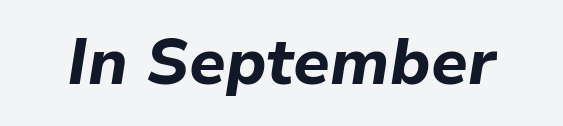
Tracking here is standard; glyphs follow each other at the usual distance. Is the type slanted? Yes — the strokes lean at a clear angle. Any mark beneath the type? The region is blank. This sample has the flowing, uneven cadence of proportional lettering.
